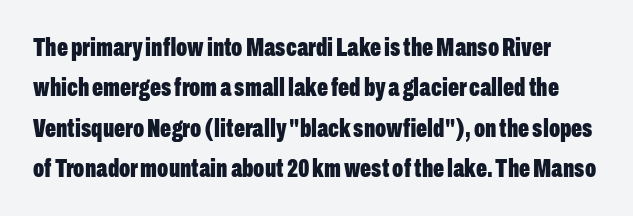
Glyph-to-glyph distance matches everyday printed text. Ordinary non-slanted type is in use. Pretty heavy lettering here — definitely bold. This block has exactly the height ordinary leading produces. Clear beneath every line of the passage.
